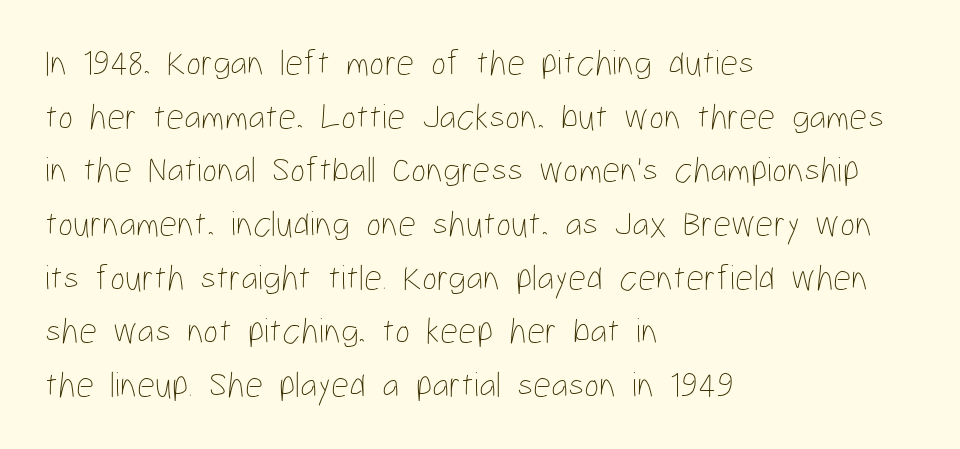
Looks like regular typesetting: each glyph gets only the width it needs. Only glyphs here, with clear space below each row. The font's upright variant was chosen for this text. Tracking here is standard; glyphs follow each other at the usual distance.
